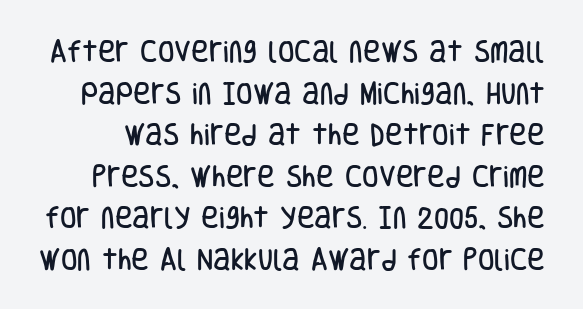
The image shows 24 px text type, upright; set line spacing 1.73x, normal letter spacing, not underlined.
